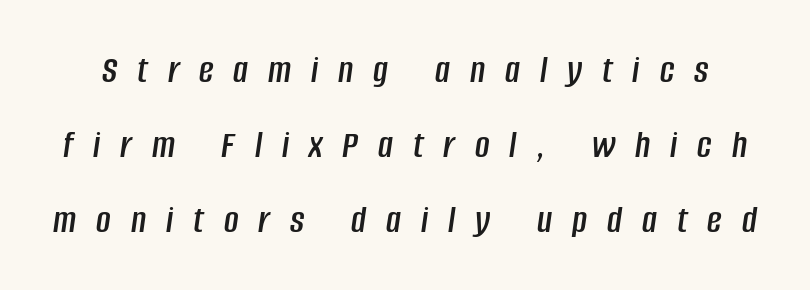
{"italic": "yes", "lean": "right", "slant_degrees": 8, "width": "condensed", "stroke_contrast": "low", "x_height": "large", "monospaced": "no", "underline": "no", "line_spacing_ratio": 1.87, "letter_spacing": "wide", "letter_spacing_em": 0.5, "glyph_px": 40}
